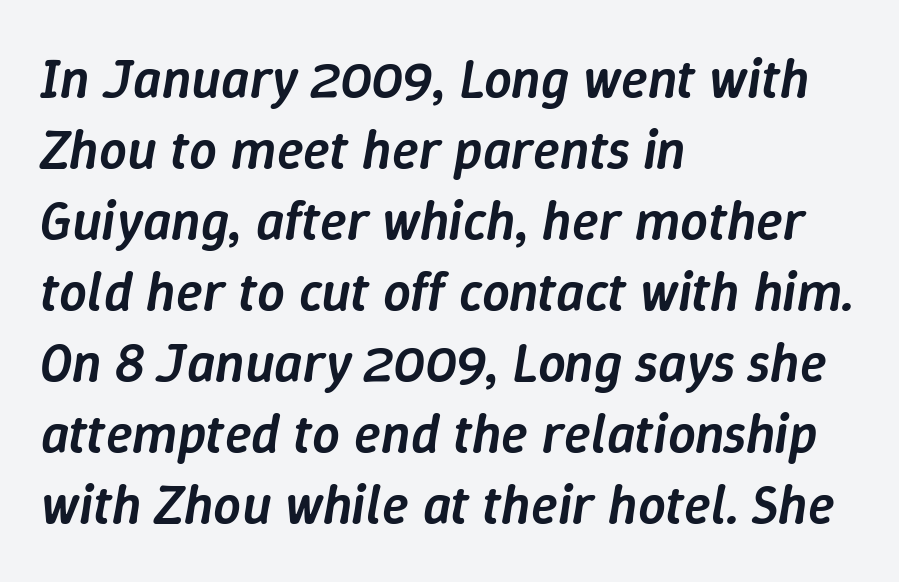
{"italic": "yes", "lean": "right", "slant_degrees": 9, "bold": "semi", "weight": "semibold", "width": "normal", "stroke_contrast": "low", "x_height": "medium", "monospaced": "no", "underline": "no", "align": "left", "line_spacing": "normal", "line_spacing_ratio": 1.29, "letter_spacing": "normal", "letter_spacing_em": 0.0, "glyph_px": 55}
